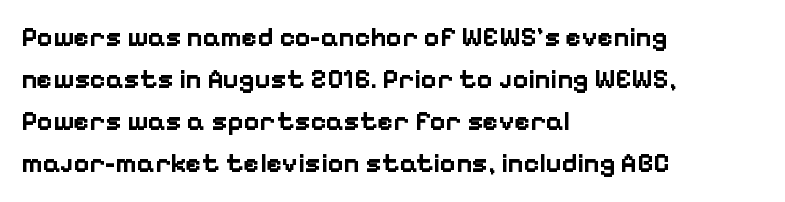
{"italic": "no", "bold": "yes", "underline": "no", "align": "left", "line_spacing": "normal", "line_spacing_ratio": 1.56, "letter_spacing": "normal", "letter_spacing_em": 0.0, "glyph_px": 27}
